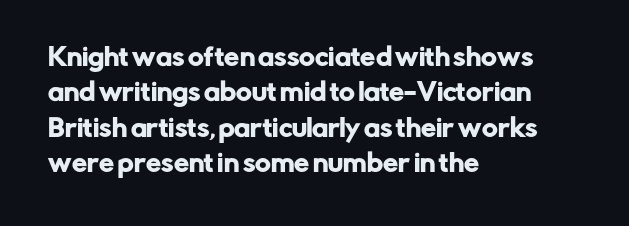
The image shows 24 px text type, upright; set left-aligned, normal line spacing (1.47x), normal letter spacing, not underlined.
